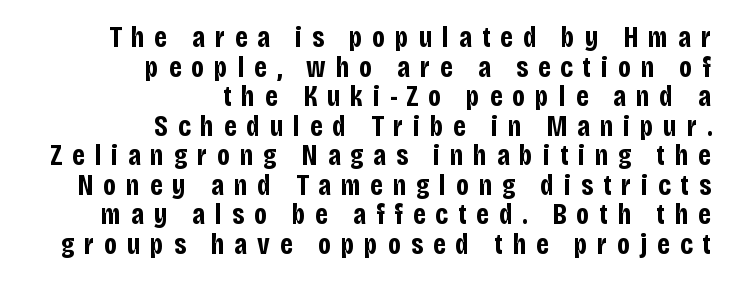
The image shows 29 px bold, condensed sans-serif type, upright; set right-aligned, tight line spacing (1.02x), unusually wide letter spacing (+0.34 em), not underlined; low stroke contrast and a large x-height.
